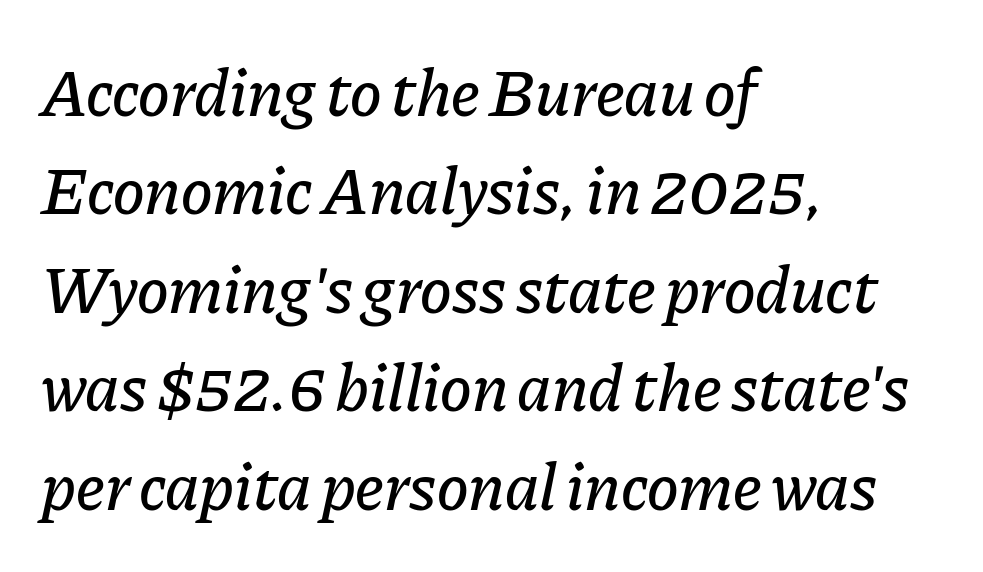
Nobody touched the tracking dial on this one. Underline: absent. Vertical spacing — default. Looking at the ascenders, they clearly lean. Is this a fixed-width face? No — the glyphs have proportional, varying widths.
